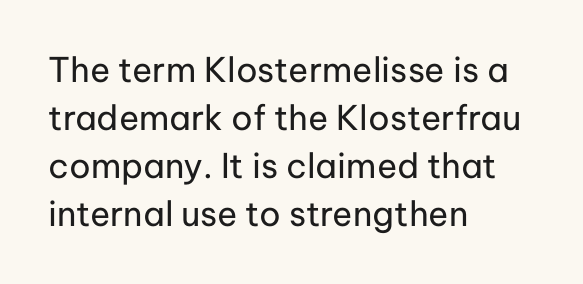
{"serif": "no", "italic": "no", "bold": "no", "weight": "regular", "width": "normal", "stroke_contrast": "low", "x_height": "medium", "monospaced": "no", "underline": "no", "align": "left", "line_spacing": "normal", "line_spacing_ratio": 1.41, "letter_spacing": "normal", "letter_spacing_em": 0.0, "glyph_px": 34}
